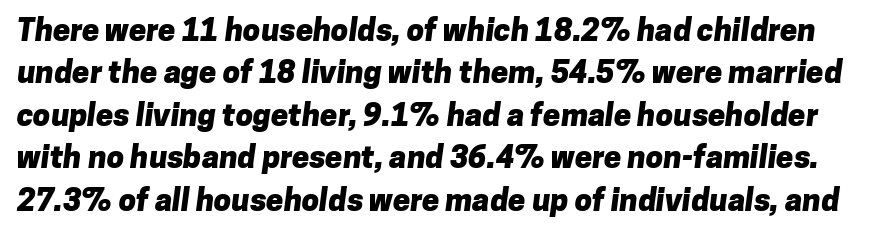
The passage shown is typed in a proportional face where columns would drift. Rule under the text: the space is simply empty. Does the leading feel generous? No, just average. The passage shown is emphatically bold.
